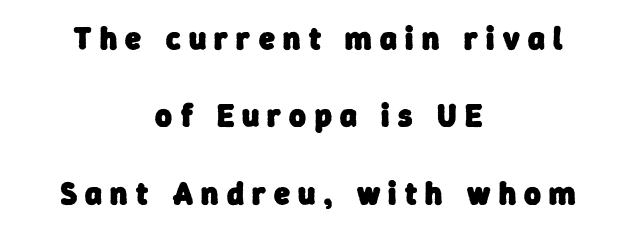
{"serif": "no", "bold": "yes", "weight": "heavy", "width": "normal", "stroke_contrast": "low", "x_height": "medium", "monospaced": "no", "underline": "no", "align": "center", "line_spacing": "loose", "line_spacing_ratio": 2.42, "letter_spacing": "wide", "letter_spacing_em": 0.26, "glyph_px": 32}
